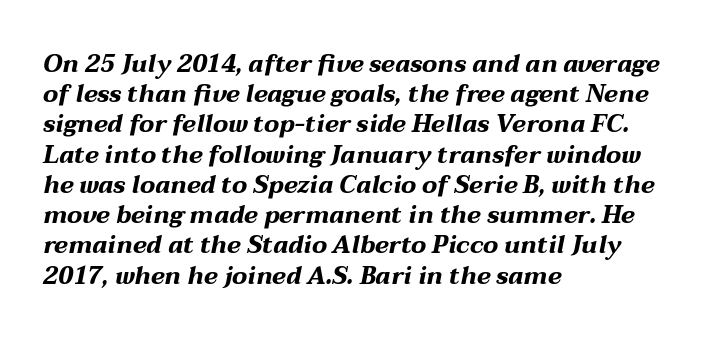
The image shows 24 px bold type, italic (leaning right); set left-aligned, normal line spacing (1.26x), normal letter spacing, not underlined.
